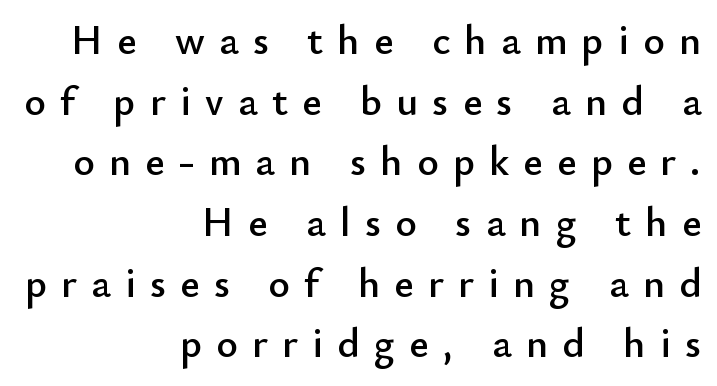
Q: Is the text italic (slanted)? A: No, it is upright.
Q: Is the typeface a serif or a sans-serif typeface? A: Sans-serif.
Q: Is the text underlined? A: No.
Q: How is the paragraph aligned? A: Right-aligned.
Q: Is the spacing between letters normal or unusually wide? A: Unusually wide.
Q: Is the spacing between lines tight, normal or loose? A: Normal.
Q: Width (condensed, normal, or wide)? A: Normal.
Q: Stroke contrast? A: Low.
Q: x-height? A: Small.
Q: Monospaced? A: No.
